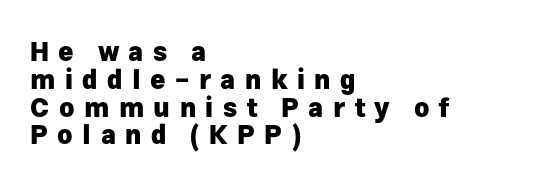
Q: Is the text bold? A: Yes.
Q: Is the text italic (slanted)? A: No, it is upright.
Q: Is the text underlined? A: No.
Q: How is the paragraph aligned? A: Left-aligned.
Q: Is the spacing between letters normal or unusually wide? A: Unusually wide.
Q: Is the spacing between lines tight, normal or loose? A: Tight.
